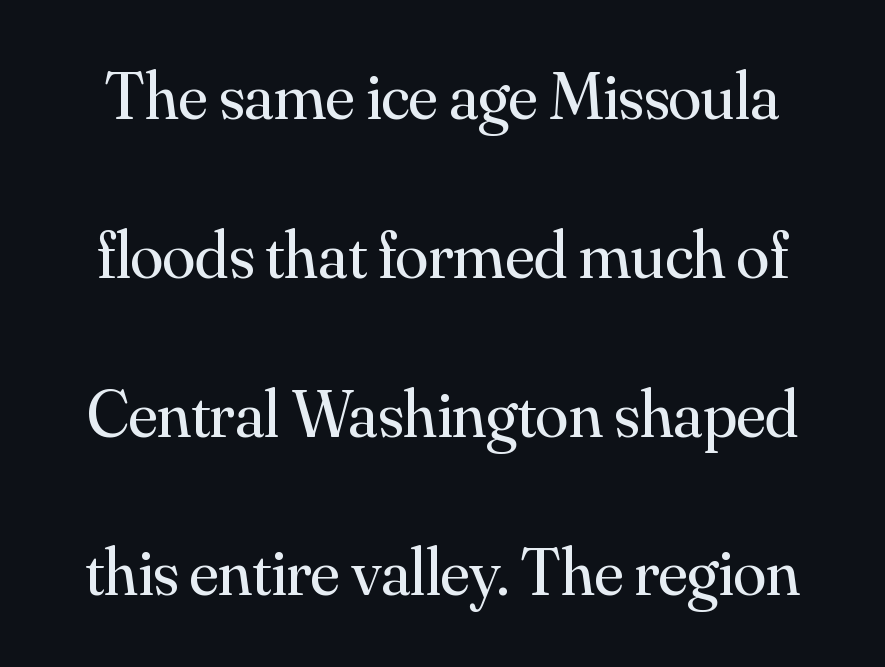
Q: Is the text bold? A: No.
Q: Is the text italic (slanted)? A: No, it is upright.
Q: Is the typeface a serif or a sans-serif typeface? A: Serif.
Q: Is the text underlined? A: No.
Q: Is the spacing between letters normal or unusually wide? A: Normal.
Q: Is the spacing between lines tight, normal or loose? A: Loose.
Q: Width (condensed, normal, or wide)? A: Normal.
Q: Stroke contrast? A: Medium.
Q: x-height? A: Small.
Q: Monospaced? A: No.
